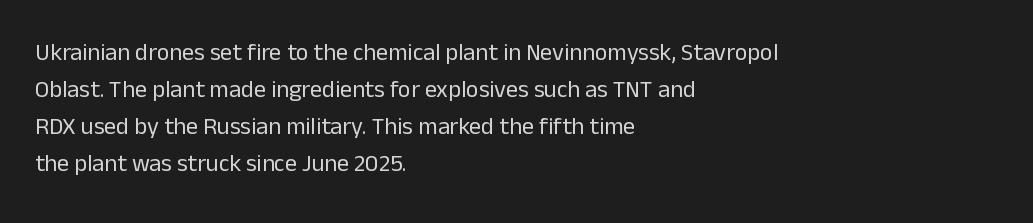
Q: Is the text bold? A: No.
Q: Is the text italic (slanted)? A: No, it is upright.
Q: Is the text underlined? A: No.
Q: How is the paragraph aligned? A: Left-aligned.
Q: Is the spacing between letters normal or unusually wide? A: Normal.
Q: Is the spacing between lines tight, normal or loose? A: Normal.
